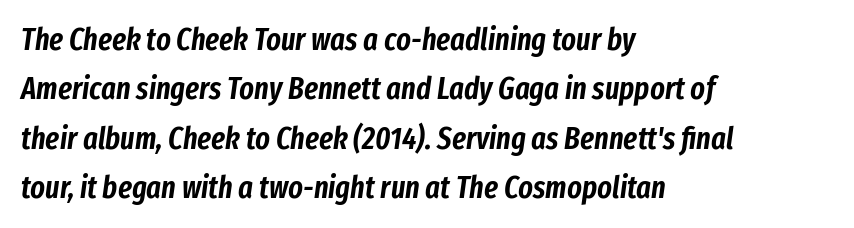
The image shows 31 px condensed type, italic (leaning right); set left-aligned, normal line spacing (1.59x), normal letter spacing, not underlined; low stroke contrast and a medium x-height.
